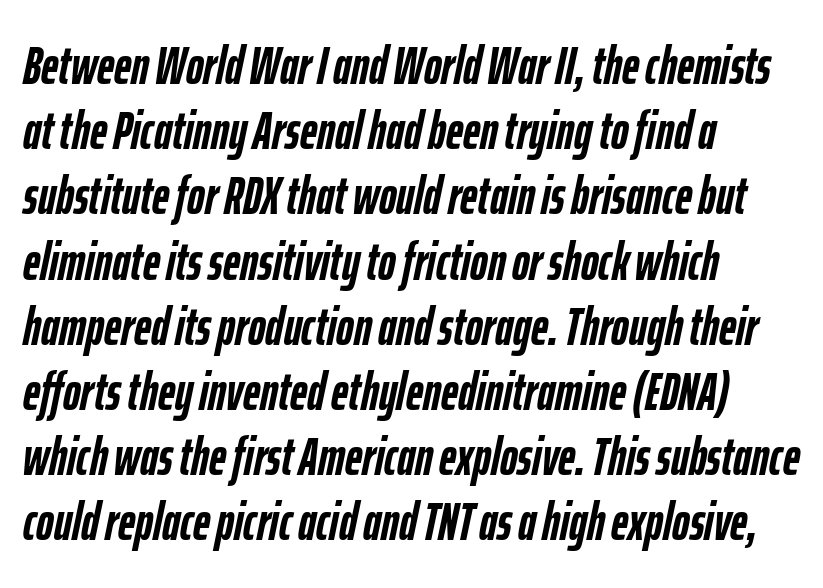
The image shows 53 px semibold, condensed type, italic (leaning right); set left-aligned, line spacing 1.23x, normal letter spacing, not underlined; low stroke contrast and a medium x-height.
